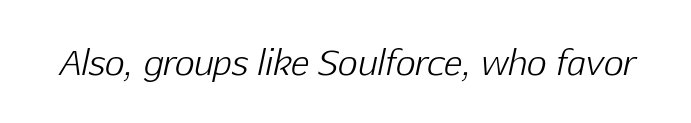
Q: Is the text bold? A: No.
Q: Is the text italic (slanted)? A: Yes, it leans right by about 12 degrees.
Q: Is the text underlined? A: No.
Q: Is the spacing between letters normal or unusually wide? A: Normal.
Q: Width (condensed, normal, or wide)? A: Normal.
Q: Stroke contrast? A: Low.
Q: x-height? A: Medium.
Q: Monospaced? A: No.
